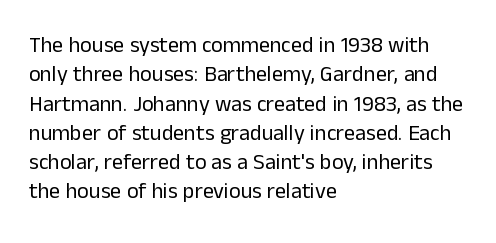
Caption: face not bold, strokes unweighted. Whoever set this chose a conventional vertical rhythm. This sample uses plain, unmodified letter spacing. The lettering stays uniformly vertical, giving the passage a roman look. Rule under the text: the space is simply empty.
